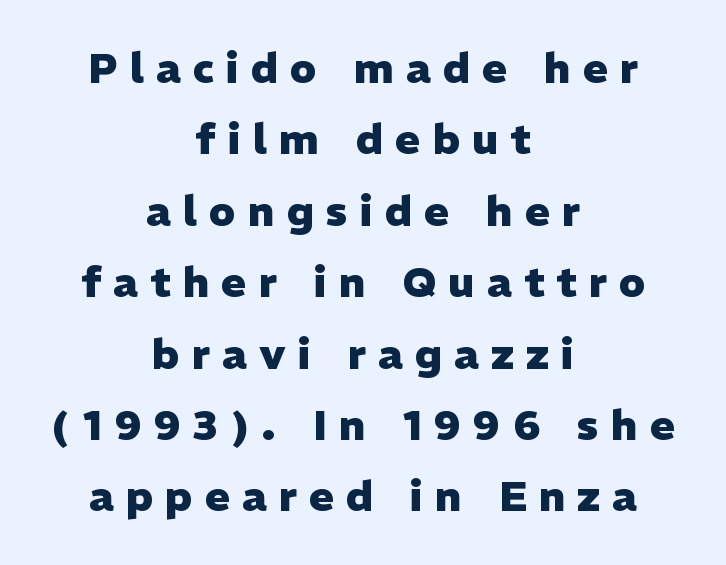
{"serif": "no", "italic": "no", "bold": "yes", "weight": "heavy", "width": "normal", "stroke_contrast": "low", "x_height": "medium", "monospaced": "no", "underline": "no", "align": "center", "line_spacing": "normal", "line_spacing_ratio": 1.7, "letter_spacing": "wide", "letter_spacing_em": 0.29, "glyph_px": 42}
